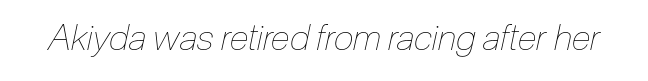
{"italic": "yes", "lean": "right", "slant_degrees": 12, "bold": "no", "weight": "thin", "width": "condensed", "stroke_contrast": "low", "x_height": "medium", "monospaced": "no", "underline": "no", "letter_spacing": "normal", "letter_spacing_em": 0.0, "glyph_px": 36}
